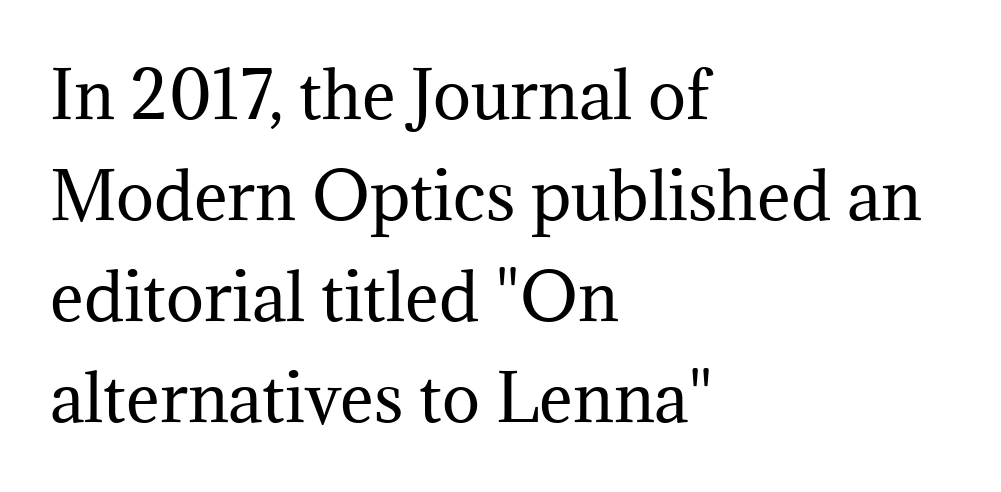
Q: Is the text bold? A: No.
Q: Is the text italic (slanted)? A: No, it is upright.
Q: Is the typeface a serif or a sans-serif typeface? A: Serif.
Q: Is the text underlined? A: No.
Q: How is the paragraph aligned? A: Left-aligned.
Q: Is the spacing between letters normal or unusually wide? A: Normal.
Q: Is the spacing between lines tight, normal or loose? A: Normal.
Q: Width (condensed, normal, or wide)? A: Normal.
Q: Stroke contrast? A: Medium.
Q: x-height? A: Medium.
Q: Monospaced? A: No.
